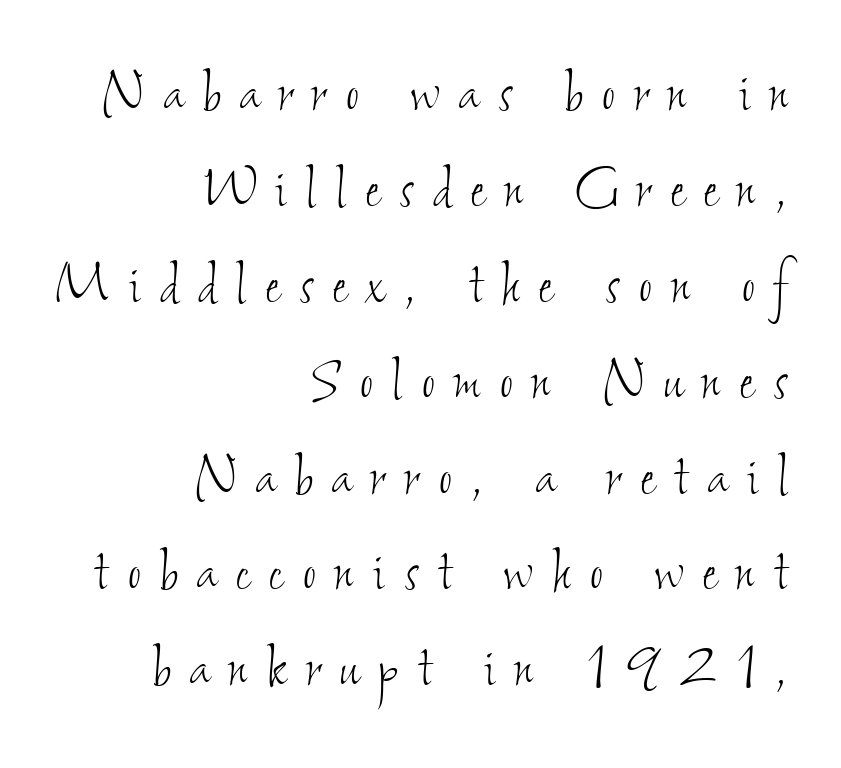
The image shows 70 px thin, condensed type; set right-aligned, normal line spacing (1.37x), unusually wide letter spacing (+0.28 em), not underlined; low stroke contrast and a small x-height.
